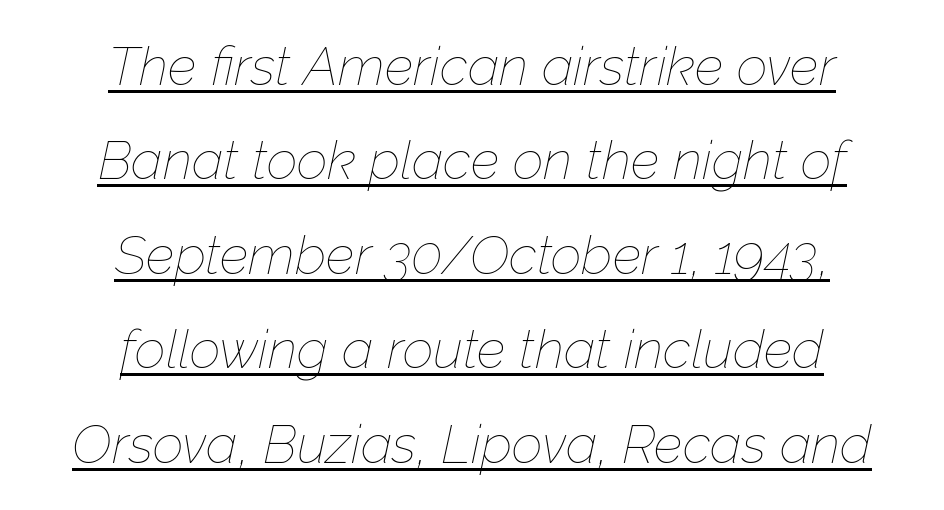
The passage shown is typed in a proportional face where columns would drift. Nobody touched the tracking dial on this one. Centered paragraph, ragged on both sides. Stroke mass is kept to a normal reading level or below. This rendering features underlined lettering. An italicized treatment has been applied to the whole sample.
